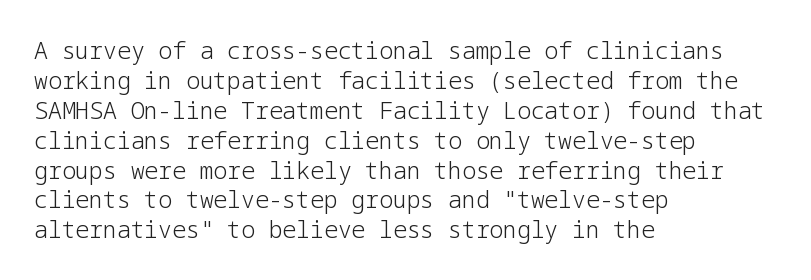
{"italic": "no", "bold": "no", "underline": "no", "align": "left", "line_spacing": "normal", "line_spacing_ratio": 1.3, "letter_spacing": "normal", "letter_spacing_em": 0.0, "glyph_px": 23}
